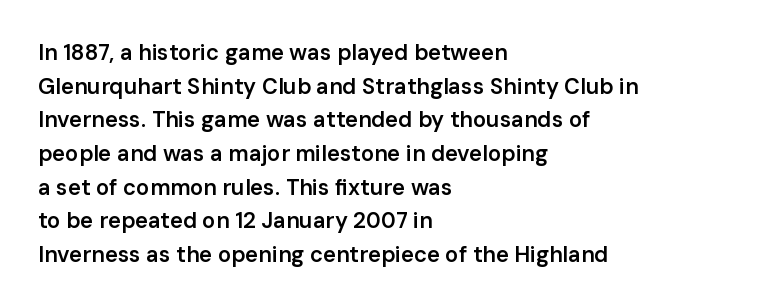
The image shows 22 px text type, upright; set left-aligned, normal line spacing (1.53x), normal letter spacing, not underlined.
